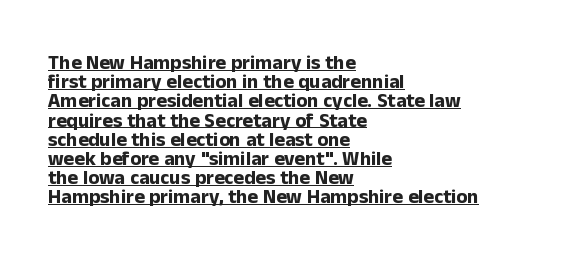
The image shows 20 px bold type, upright; set left-aligned, tight line spacing (0.96x), normal letter spacing, underlined.
